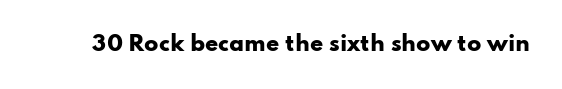
{"italic": "no", "bold": "yes", "underline": "no", "letter_spacing": "normal", "letter_spacing_em": 0.0, "glyph_px": 21}
